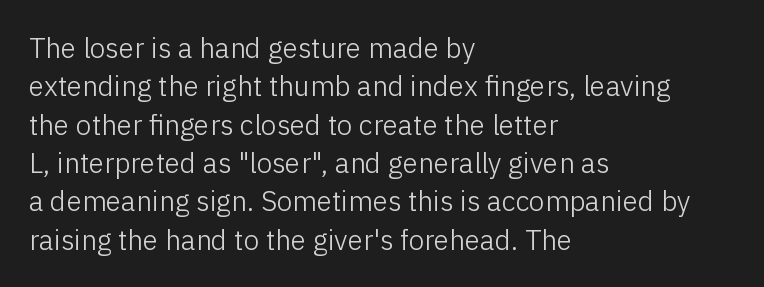
{"serif": "no", "italic": "no", "bold": "no", "weight": "light", "width": "normal", "stroke_contrast": "low", "x_height": "medium", "monospaced": "no", "underline": "no", "align": "left", "line_spacing": "normal", "line_spacing_ratio": 1.37, "letter_spacing": "normal", "letter_spacing_em": 0.0, "glyph_px": 28}
